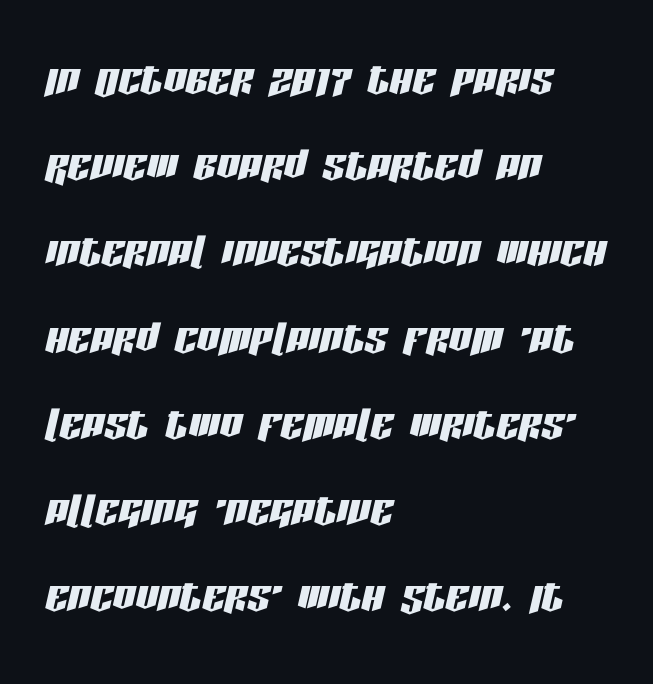
Q: Is the text italic (slanted)? A: Yes, it leans right by about 13 degrees.
Q: Is the text underlined? A: No.
Q: How is the paragraph aligned? A: Left-aligned.
Q: Is the spacing between letters normal or unusually wide? A: Normal.
Q: Is the spacing between lines tight, normal or loose? A: Normal.
Q: Width (condensed, normal, or wide)? A: Condensed.
Q: Stroke contrast? A: Low.
Q: x-height? A: Large.
Q: Monospaced? A: No.
